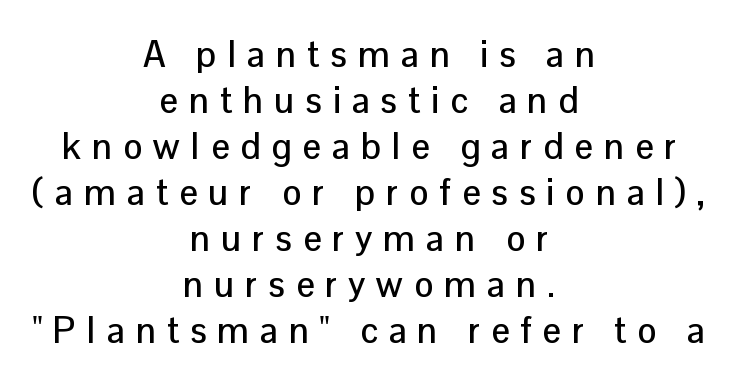
Q: Is the text italic (slanted)? A: No, it is upright.
Q: Is the typeface a serif or a sans-serif typeface? A: Sans-serif.
Q: Is the text underlined? A: No.
Q: How is the paragraph aligned? A: Centered.
Q: Is the spacing between letters normal or unusually wide? A: Unusually wide.
Q: Is the spacing between lines tight, normal or loose? A: Normal.
Q: Width (condensed, normal, or wide)? A: Normal.
Q: Stroke contrast? A: Low.
Q: x-height? A: Medium.
Q: Monospaced? A: No.
